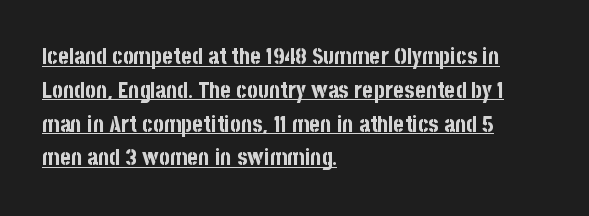
Q: Is the text bold? A: Yes.
Q: Is the text italic (slanted)? A: No, it is upright.
Q: Is the text underlined? A: Yes.
Q: How is the paragraph aligned? A: Left-aligned.
Q: Is the spacing between letters normal or unusually wide? A: Normal.
Q: Is the spacing between lines tight, normal or loose? A: Normal.
